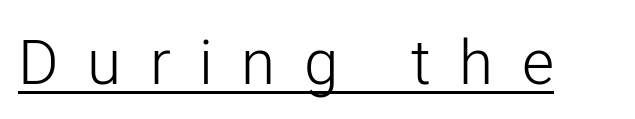
The image shows 62 px light sans-serif type, upright; set unusually wide letter spacing (+0.46 em), underlined; low stroke contrast and a medium x-height.
